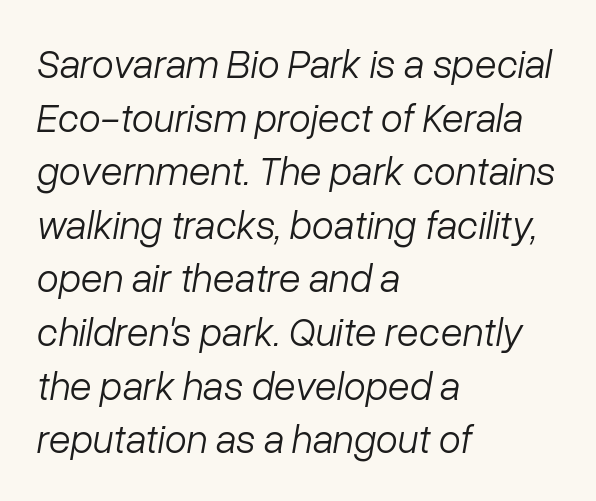
{"italic": "yes", "lean": "right", "slant_degrees": 10, "bold": "no", "weight": "light", "width": "normal", "stroke_contrast": "low", "x_height": "medium", "monospaced": "no", "underline": "no", "align": "left", "line_spacing": "normal", "line_spacing_ratio": 1.34, "letter_spacing": "normal", "letter_spacing_em": 0.0, "glyph_px": 40}
